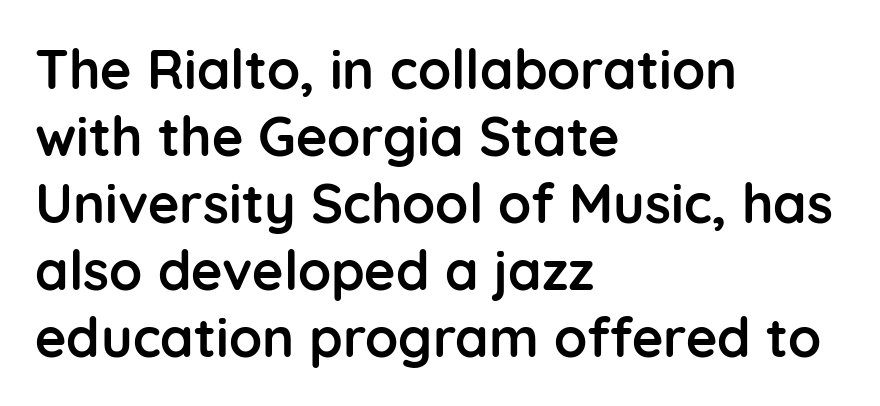
Rendered with straight, roman letterforms. Caption: bold face, heavy strokes. The paragraph has a hard left edge and a soft right edge. Nothing unusual about the tracking: characters are spaced as the font intends. Anything drawn beneath the words? Only blank space.
